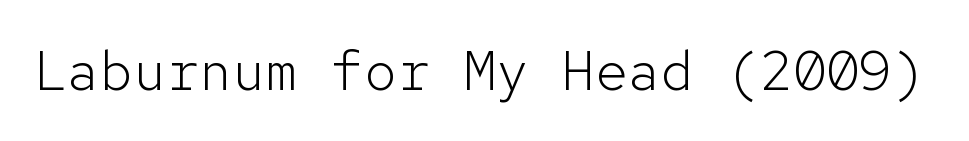
{"serif": "no", "italic": "no", "bold": "no", "weight": "light", "width": "normal", "stroke_contrast": "low", "x_height": "medium", "monospaced": "yes", "underline": "no", "letter_spacing": "normal", "letter_spacing_em": 0.0, "glyph_px": 55}
